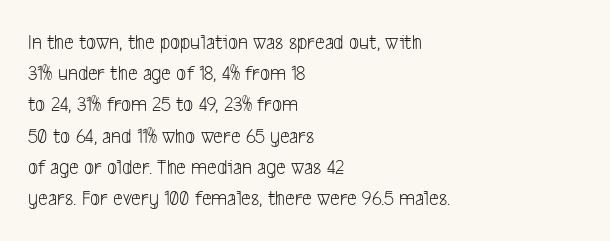
The image shows 22 px text type; set left-aligned, normal line spacing (1.42x), normal letter spacing, not underlined.
